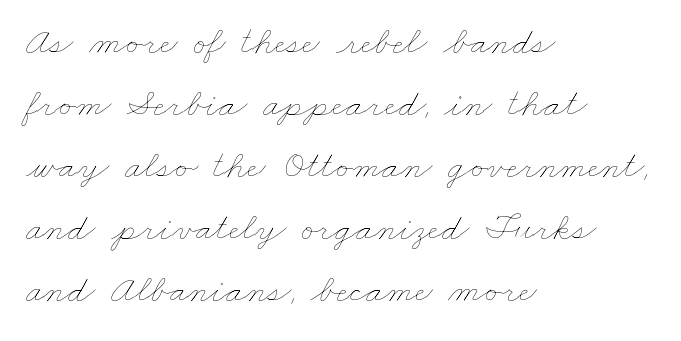
The image shows 39 px thin, wide type; set left-aligned, normal line spacing (1.59x), normal letter spacing, not underlined; low stroke contrast and a small x-height.
